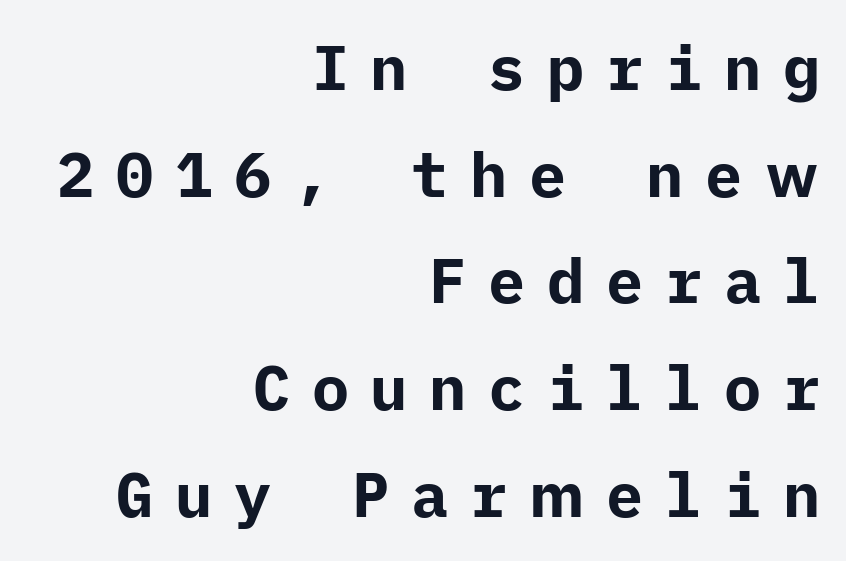
{"serif": "no", "italic": "no", "bold": "yes", "weight": "bold", "width": "normal", "stroke_contrast": "low", "x_height": "medium", "underline": "no", "align": "right", "line_spacing_ratio": 1.72, "letter_spacing": "wide", "letter_spacing_em": 0.35, "glyph_px": 62}
